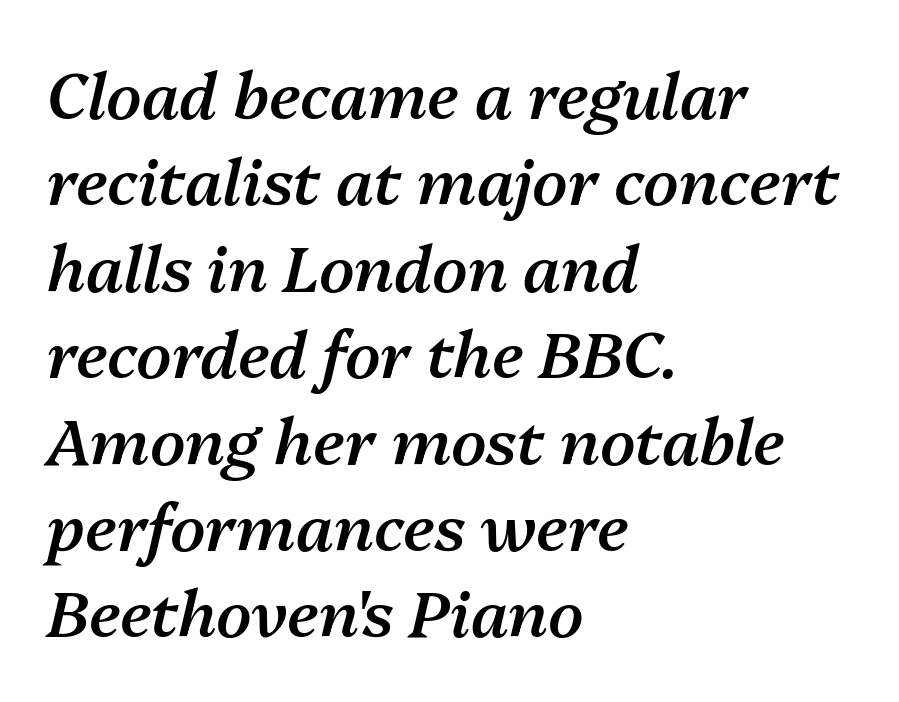
{"italic": "yes", "lean": "right", "slant_degrees": 13, "bold": "semi", "weight": "semibold", "width": "normal", "stroke_contrast": "medium", "x_height": "medium", "monospaced": "no", "underline": "no", "align": "left", "line_spacing": "normal", "line_spacing_ratio": 1.35, "letter_spacing": "normal", "letter_spacing_em": 0.0, "glyph_px": 64}
